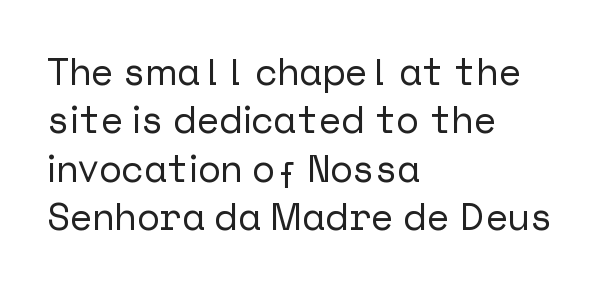
{"serif": "no", "italic": "no", "width": "normal", "stroke_contrast": "low", "x_height": "medium", "underline": "no", "align": "left", "line_spacing": "normal", "line_spacing_ratio": 1.27, "letter_spacing": "normal", "letter_spacing_em": 0.0, "glyph_px": 38}
